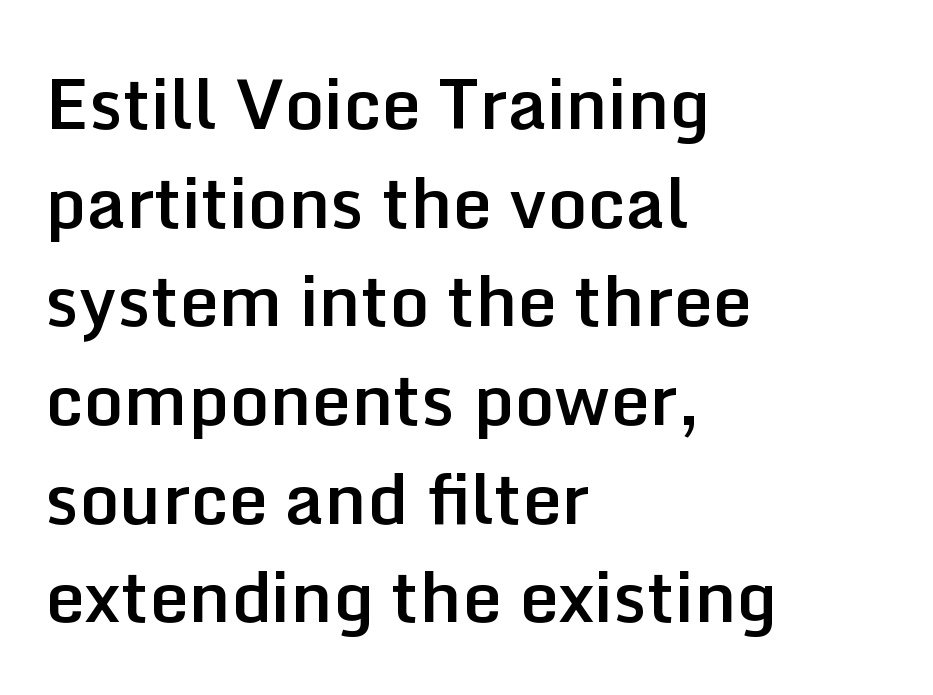
I'd call this a sans setting — the letters go barefoot. Here the designer chose a conventional face with non-uniform glyph widths. Does the copy run flush right? No — it runs flush left. I'd describe the lettering as semibold — firm but not a full bold. Italic? Not at all — the glyphs are vertical.
